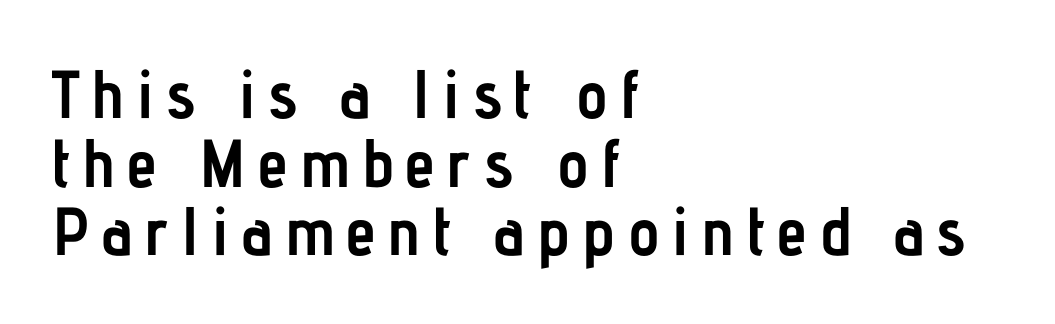
The image shows 68 px semibold, condensed sans-serif type, upright; set left-aligned, tight line spacing (1.01x), not underlined; low stroke contrast and a medium x-height.
